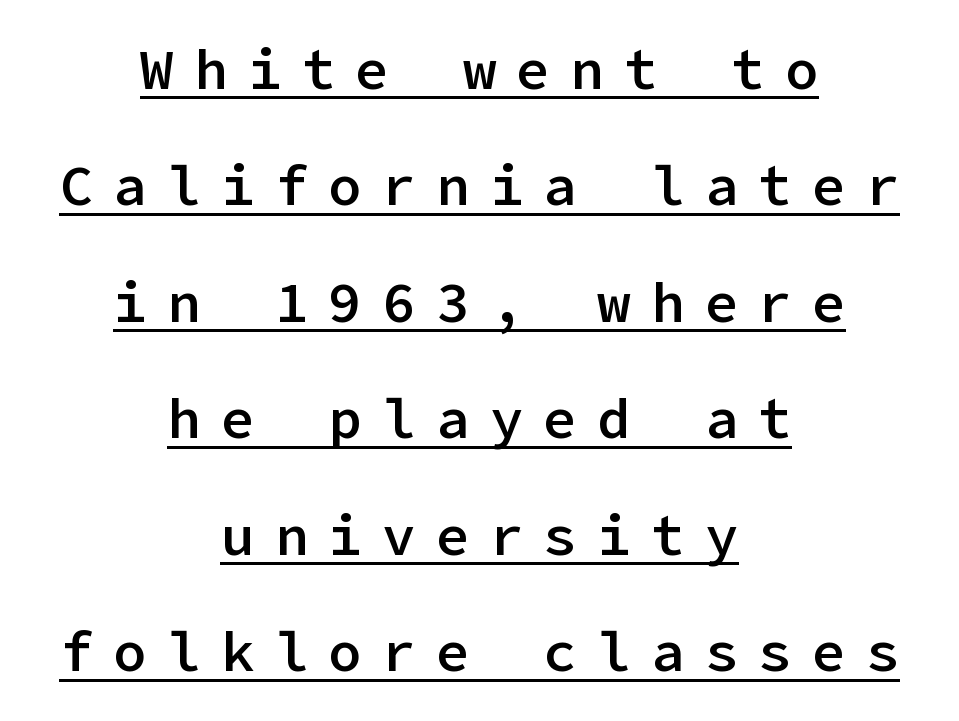
To sum up the face: it is a sans, with no serifs. The horizontal fit of the characters is loose and conspicuously gappy. Both edges are ragged and mirror each other, which tells us the setting is centered. The string is rendered with underlining switched on. Set as a demibold, roughly 600 on the weight scale.
